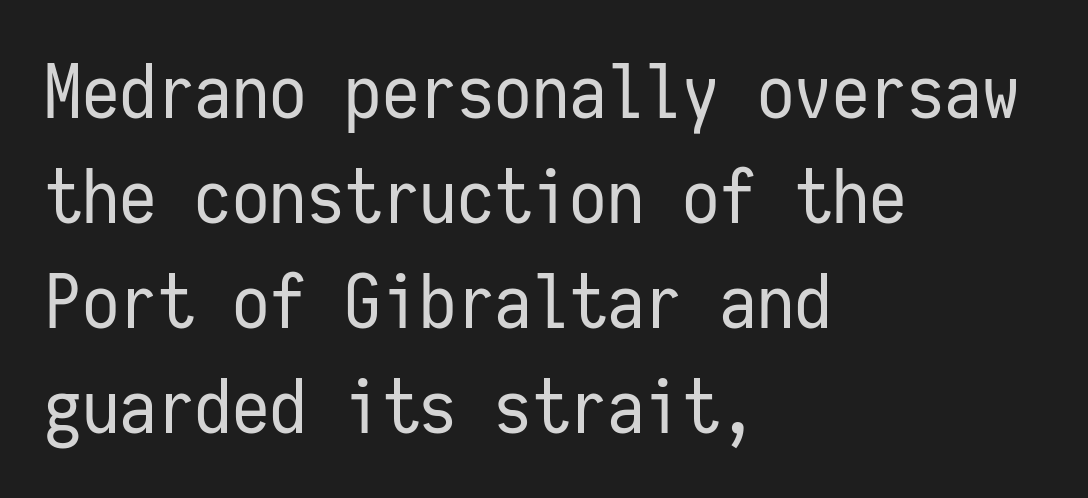
Q: Is the text bold? A: No.
Q: Is the text italic (slanted)? A: No, it is upright.
Q: Is the typeface a serif or a sans-serif typeface? A: Sans-serif.
Q: Is the text underlined? A: No.
Q: How is the paragraph aligned? A: Left-aligned.
Q: Is the spacing between letters normal or unusually wide? A: Normal.
Q: Is the spacing between lines tight, normal or loose? A: Normal.
Q: Width (condensed, normal, or wide)? A: Condensed.
Q: Stroke contrast? A: Low.
Q: x-height? A: Medium.
Q: Monospaced? A: Yes.
